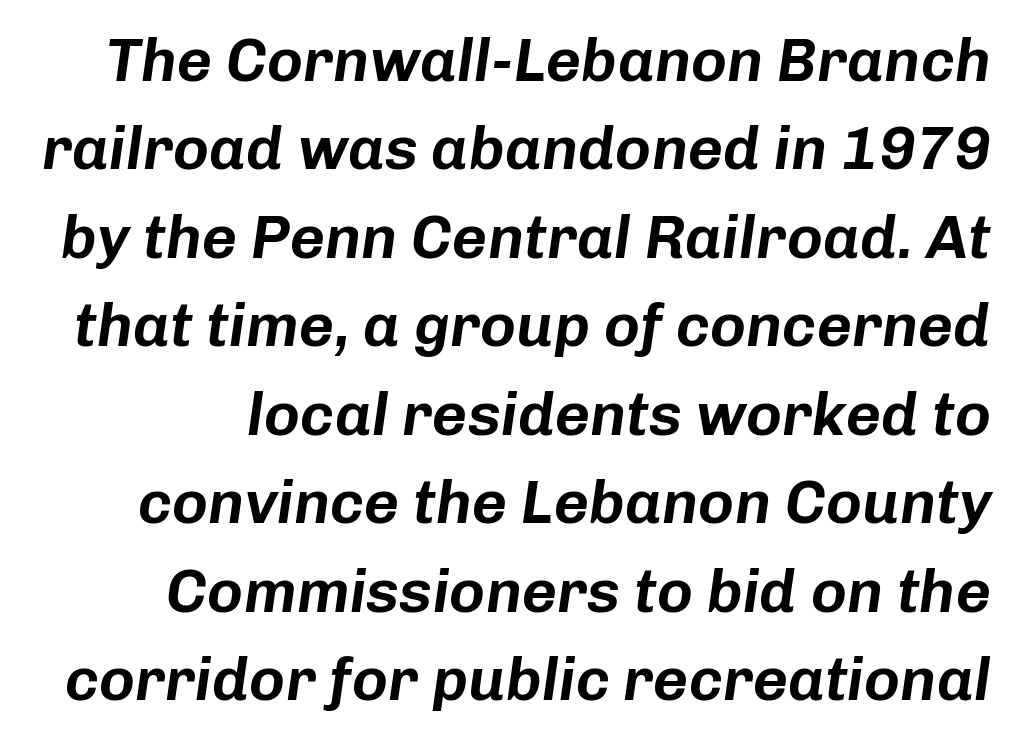
The image shows 61 px text type, italic (leaning right); set normal line spacing (1.45x), normal letter spacing, not underlined; low stroke contrast and a medium x-height.
